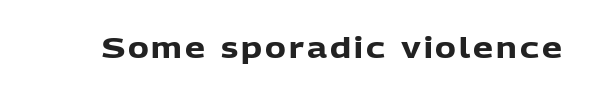
The image shows 28 px heavy sans-serif type, upright; set not underlined; low stroke contrast and a medium x-height.
